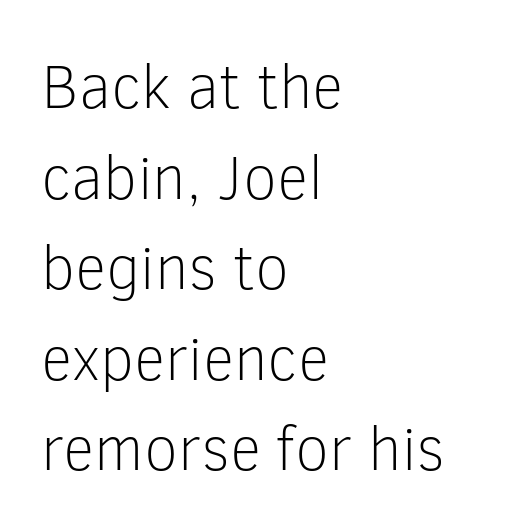
Does the type have serifs? No, each stem ends abruptly. Casual observation: everything's shoved over to the left. Quick note: underline off. Notice how descenders clear the ascenders below comfortably — that's standard leading. Tracking here is standard; glyphs follow each other at the usual distance.
